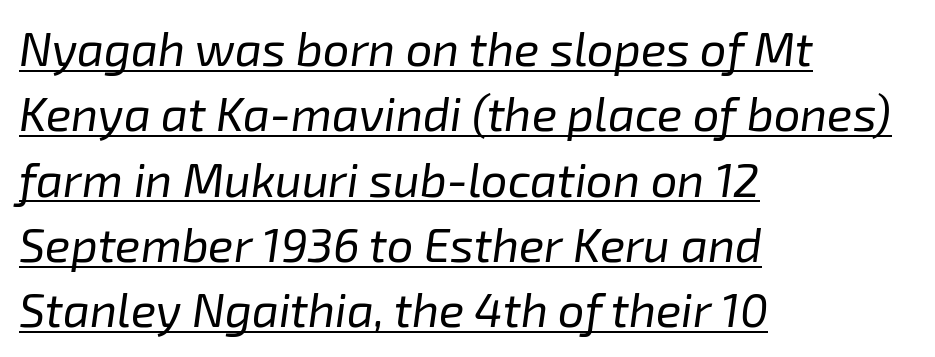
The image shows 47 px regular-weight type, italic (leaning right); set left-aligned, normal line spacing (1.39x), normal letter spacing, underlined; low stroke contrast and a medium x-height.
